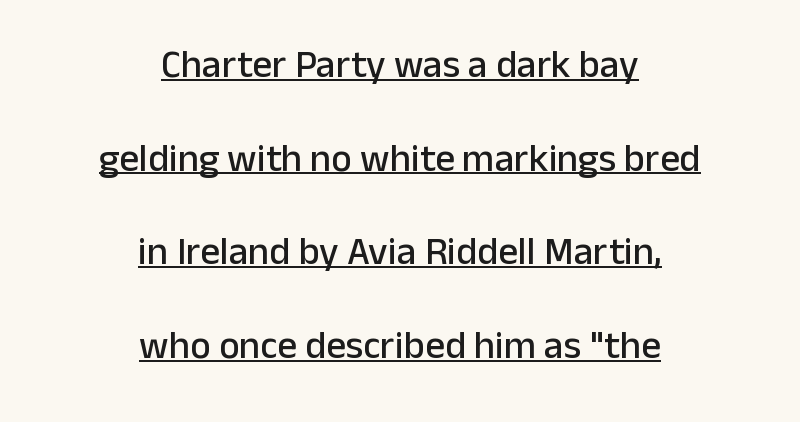
Q: Is the text italic (slanted)? A: No, it is upright.
Q: Is the typeface a serif or a sans-serif typeface? A: Sans-serif.
Q: Is the text underlined? A: Yes.
Q: How is the paragraph aligned? A: Centered.
Q: Is the spacing between letters normal or unusually wide? A: Normal.
Q: Is the spacing between lines tight, normal or loose? A: Loose.
Q: Width (condensed, normal, or wide)? A: Normal.
Q: Stroke contrast? A: Low.
Q: x-height? A: Medium.
Q: Monospaced? A: No.
